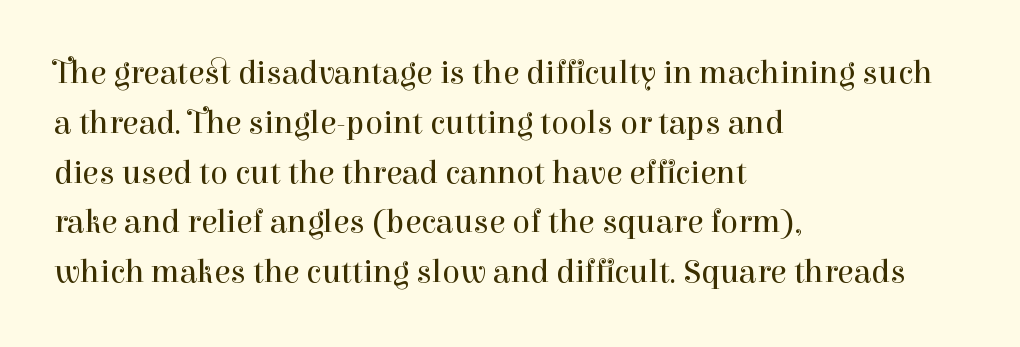
If you drew a ruler down the left edge, every line would touch it. Vertically, the passage feels balanced, rows spaced as you'd expect. Note the varied advance widths — an 'i' is clearly narrower than an 'm'. A light-to-regular cut is what we see here.
